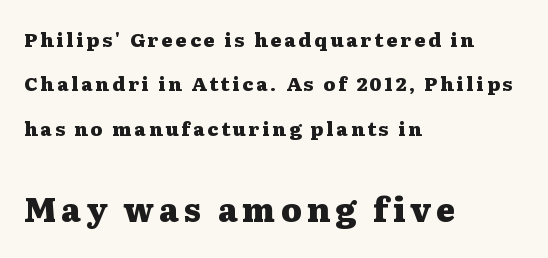
{"serif": "yes", "italic": "no", "bold": "yes", "weight": "heavy", "width": "wide", "stroke_contrast": "medium", "x_height": "medium", "monospaced": "no", "underline": "no", "align": "left", "line_spacing": "loose", "line_spacing_ratio": 2.33, "larger_block": "second", "size_ratio": 1.74, "glyph_px": 33}
